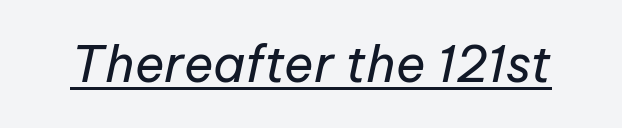
Q: Is the text bold? A: No.
Q: Is the text italic (slanted)? A: Yes, it leans right by about 12 degrees.
Q: Is the text underlined? A: Yes.
Q: Is the spacing between letters normal or unusually wide? A: Normal.
Q: Width (condensed, normal, or wide)? A: Normal.
Q: Stroke contrast? A: Low.
Q: x-height? A: Medium.
Q: Monospaced? A: No.
